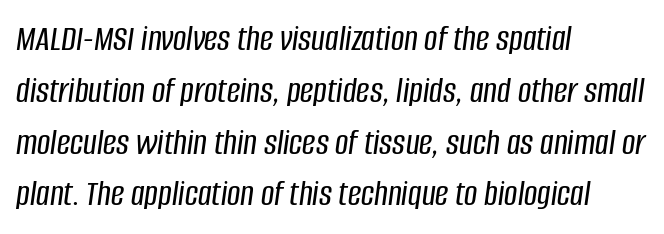
The image shows 37 px condensed type, italic (leaning right); set left-aligned, normal line spacing (1.4x), normal letter spacing, not underlined; low stroke contrast and a large x-height.
